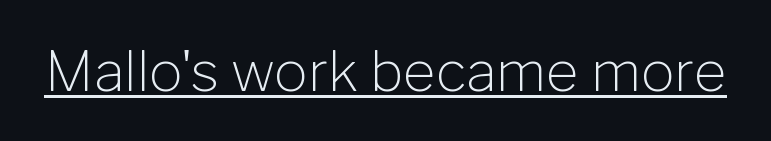
Q: Is the text bold? A: No.
Q: Is the text italic (slanted)? A: No, it is upright.
Q: Is the typeface a serif or a sans-serif typeface? A: Sans-serif.
Q: Is the text underlined? A: Yes.
Q: Is the spacing between letters normal or unusually wide? A: Normal.
Q: Width (condensed, normal, or wide)? A: Normal.
Q: Stroke contrast? A: Low.
Q: x-height? A: Medium.
Q: Monospaced? A: No.
